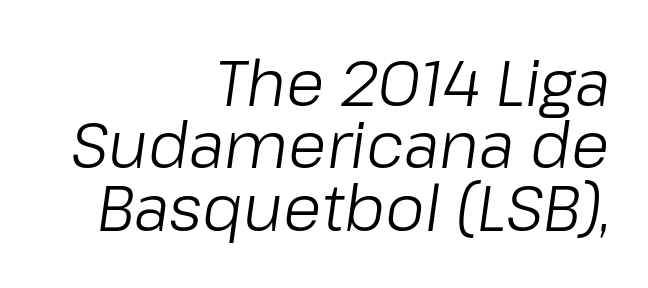
Q: Is the text bold? A: No.
Q: Is the text italic (slanted)? A: Yes, it leans right by about 8 degrees.
Q: Is the text underlined? A: No.
Q: How is the paragraph aligned? A: Right-aligned.
Q: Is the spacing between letters normal or unusually wide? A: Normal.
Q: Is the spacing between lines tight, normal or loose? A: Tight.
Q: Width (condensed, normal, or wide)? A: Normal.
Q: Stroke contrast? A: Low.
Q: x-height? A: Medium.
Q: Monospaced? A: No.
